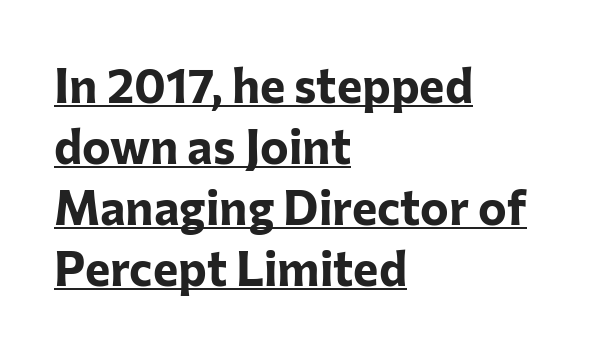
Q: Is the text bold? A: Yes.
Q: Is the text italic (slanted)? A: No, it is upright.
Q: Is the typeface a serif or a sans-serif typeface? A: Sans-serif.
Q: Is the text underlined? A: Yes.
Q: How is the paragraph aligned? A: Left-aligned.
Q: Is the spacing between letters normal or unusually wide? A: Normal.
Q: Is the spacing between lines tight, normal or loose? A: Normal.
Q: Width (condensed, normal, or wide)? A: Normal.
Q: Stroke contrast? A: Low.
Q: x-height? A: Medium.
Q: Monospaced? A: No.
